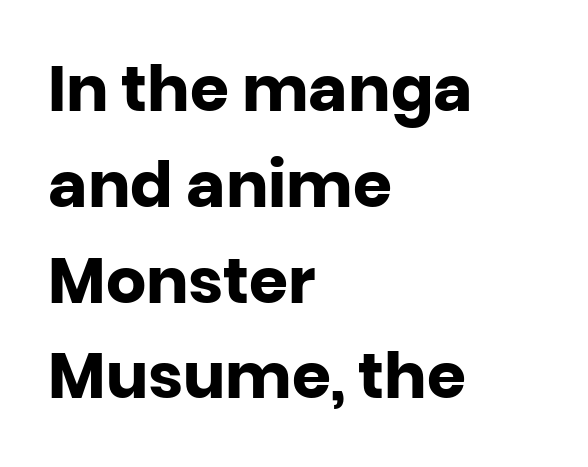
The image shows 63 px heavy sans-serif type, upright; set left-aligned, normal line spacing (1.52x), normal letter spacing, not underlined; low stroke contrast and a large x-height.
